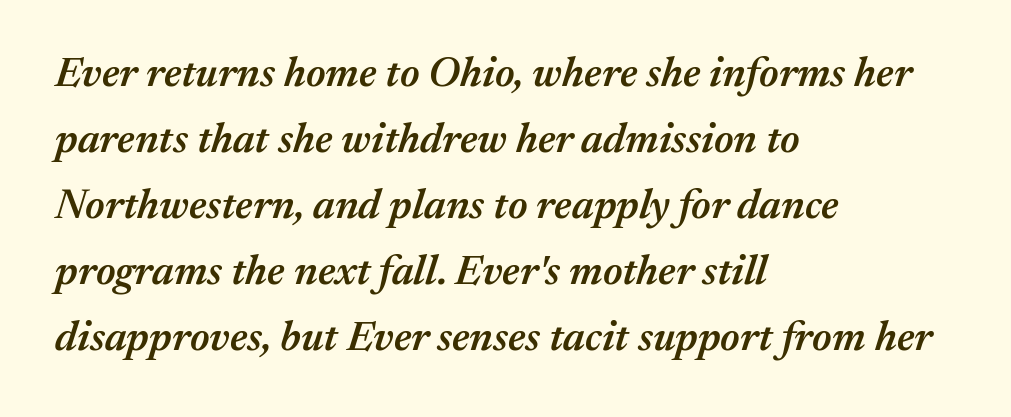
{"italic": "yes", "lean": "right", "slant_degrees": 17, "bold": "semi", "weight": "semibold", "width": "normal", "stroke_contrast": "medium", "x_height": "medium", "monospaced": "no", "underline": "no", "align": "left", "line_spacing": "normal", "line_spacing_ratio": 1.57, "letter_spacing": "normal", "letter_spacing_em": 0.0, "glyph_px": 42}
